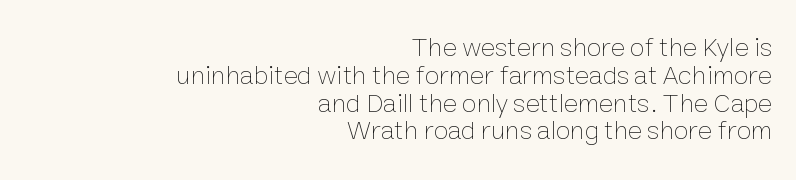
The image shows 27 px text type, upright; set right-aligned, tight line spacing (1.03x), normal letter spacing, not underlined.
